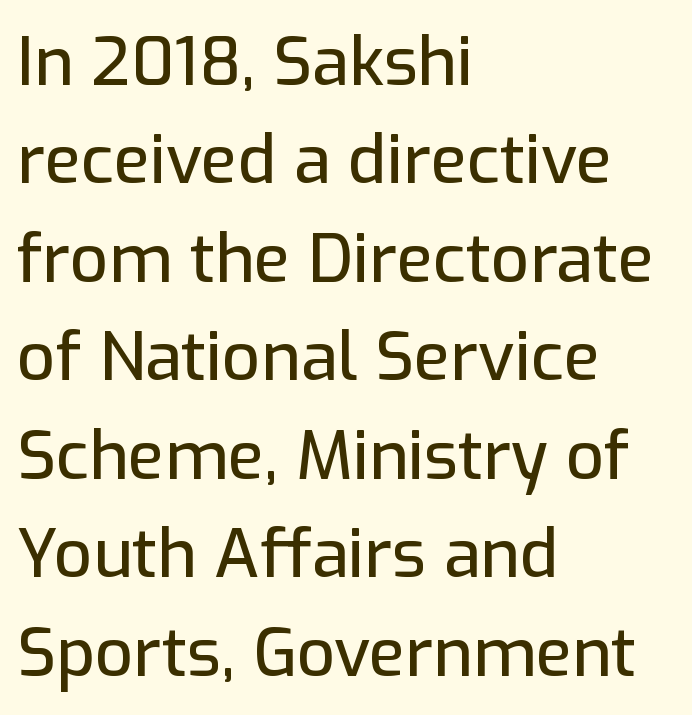
The lettering stays uniformly vertical, giving the passage a roman look. No extra tracking has been applied to these lines. The paragraph shown leans on its left margin. The passage shown is typeset with a sans-serif family. The designer left line spacing at the default.
